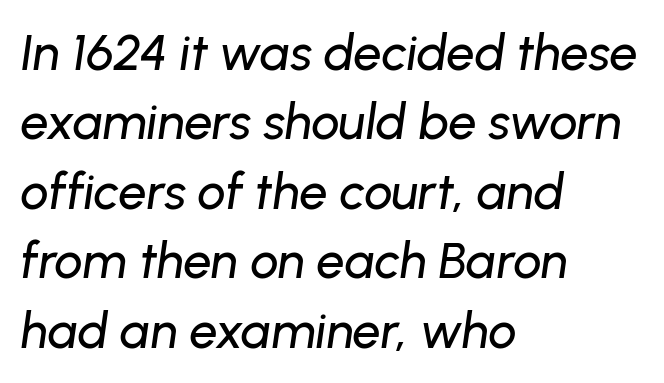
Has an underline been added? It has not. The whole block is typeset with a tilt. Do the characters align in a grid? No, the font is proportional. The rag falls on the right side of this text block. Observe the ordinary spacing: letters are neighbours, not strangers.
